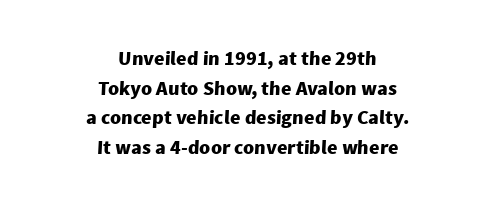
Any mark beneath the type? The region is blank. Summary of vertical rhythm: regular, with standard interline spacing. This sample uses plain, unmodified letter spacing. A full-strength bold gives these letters their thick strokes.
